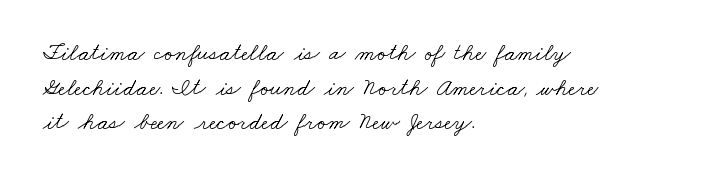
The image shows 24 px text type; set left-aligned, normal line spacing (1.44x), normal letter spacing, not underlined.
